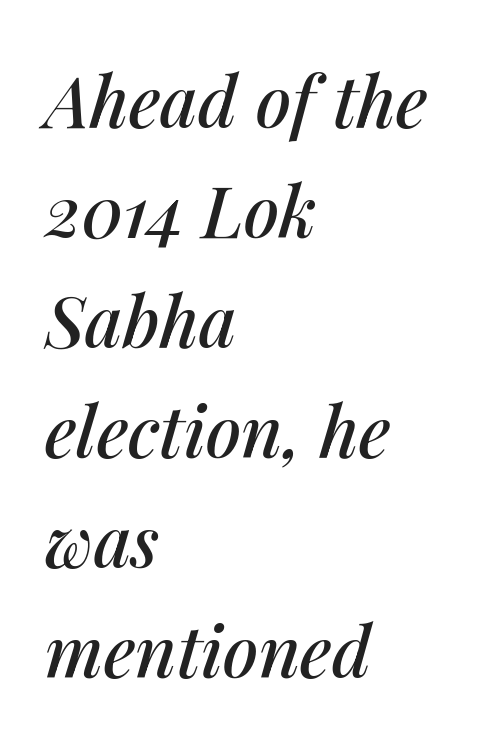
{"italic": "yes", "lean": "right", "slant_degrees": 14, "width": "normal", "stroke_contrast": "medium", "x_height": "medium", "monospaced": "no", "underline": "no", "align": "left", "line_spacing": "normal", "line_spacing_ratio": 1.55, "letter_spacing": "normal", "letter_spacing_em": 0.0, "glyph_px": 71}
